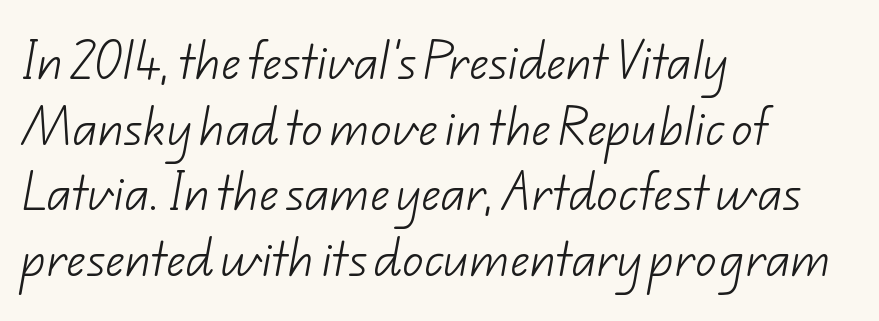
Q: Is the text bold? A: No.
Q: Is the typeface a serif or a sans-serif typeface? A: Sans-serif.
Q: Is the text underlined? A: No.
Q: How is the paragraph aligned? A: Left-aligned.
Q: Is the spacing between letters normal or unusually wide? A: Normal.
Q: Is the spacing between lines tight, normal or loose? A: Normal.
Q: Width (condensed, normal, or wide)? A: Normal.
Q: Stroke contrast? A: Low.
Q: x-height? A: Small.
Q: Monospaced? A: No.
